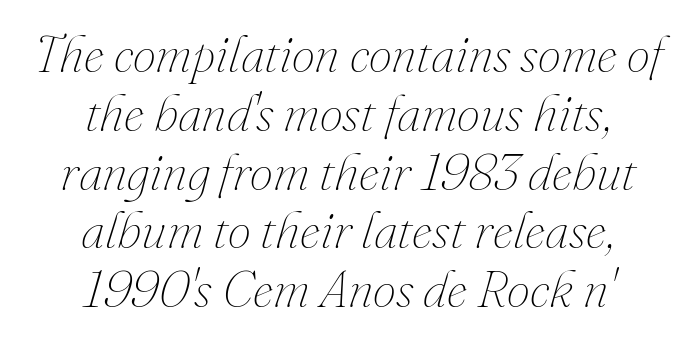
{"italic": "yes", "lean": "right", "slant_degrees": 16, "bold": "no", "weight": "thin", "width": "normal", "stroke_contrast": "medium", "x_height": "small", "monospaced": "no", "underline": "no", "align": "center", "line_spacing": "tight", "line_spacing_ratio": 1.13, "letter_spacing": "normal", "letter_spacing_em": 0.0, "glyph_px": 52}
